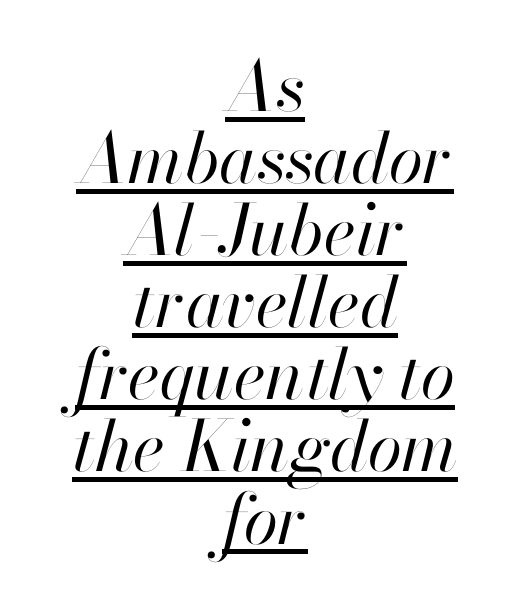
{"italic": "yes", "lean": "right", "slant_degrees": 13, "bold": "no", "weight": "regular", "width": "normal", "stroke_contrast": "high", "x_height": "small", "monospaced": "no", "underline": "yes", "align": "center", "line_spacing": "tight", "line_spacing_ratio": 1.03, "letter_spacing": "normal", "letter_spacing_em": 0.0, "glyph_px": 70}
